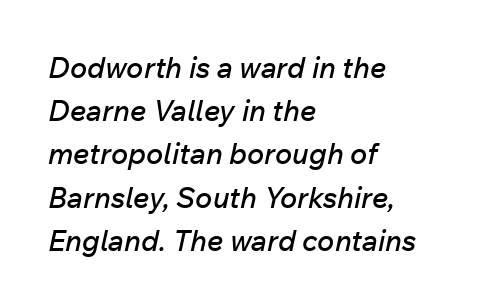
Honestly, the letter spacing is just normal — you wouldn't notice it. One-word summary of the alignment: left. In terms of leading, this rendering sits right in the middle. Think of a printed novel: that variable character pitch is what you see here. Clear beneath every line of the passage.
